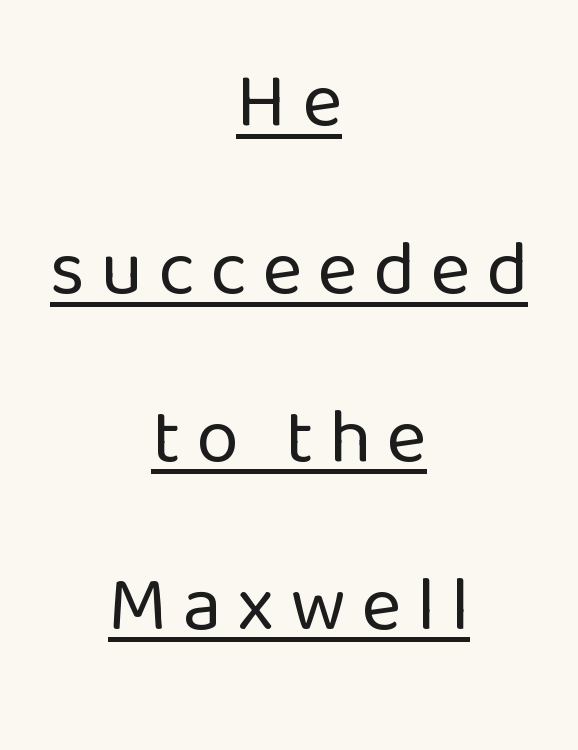
The image shows 77 px regular-weight sans-serif type, upright; set centered, loose line spacing (2.18x), unusually wide letter spacing (+0.2 em), underlined; low stroke contrast and a medium x-height.
